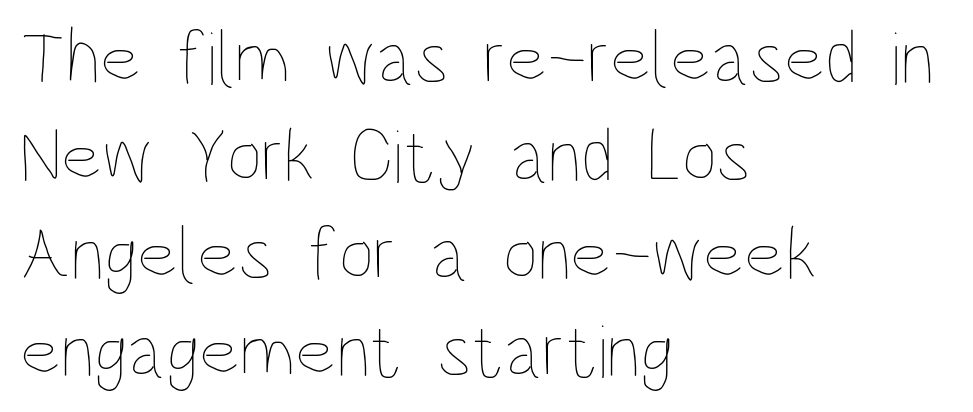
Q: Is the text bold? A: No.
Q: Is the text italic (slanted)? A: No, it is upright.
Q: Is the text underlined? A: No.
Q: How is the paragraph aligned? A: Left-aligned.
Q: Is the spacing between letters normal or unusually wide? A: Normal.
Q: Is the spacing between lines tight, normal or loose? A: Normal.
Q: Width (condensed, normal, or wide)? A: Condensed.
Q: Stroke contrast? A: Low.
Q: x-height? A: Large.
Q: Monospaced? A: No.
